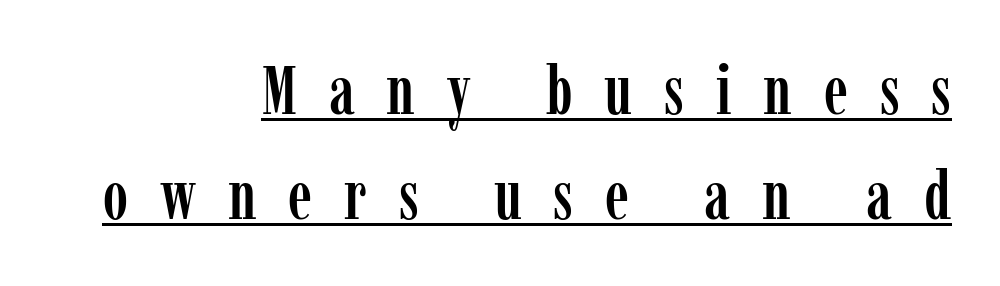
Q: Is the text italic (slanted)? A: No, it is upright.
Q: Is the typeface a serif or a sans-serif typeface? A: Serif.
Q: Is the text underlined? A: Yes.
Q: How is the paragraph aligned? A: Right-aligned.
Q: Is the spacing between letters normal or unusually wide? A: Unusually wide.
Q: Is the spacing between lines tight, normal or loose? A: Normal.
Q: Width (condensed, normal, or wide)? A: Condensed.
Q: Stroke contrast? A: Low.
Q: x-height? A: Medium.
Q: Monospaced? A: No.
